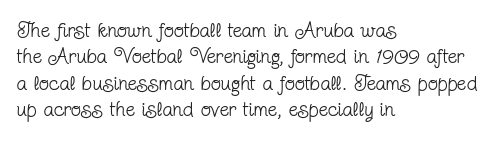
{"italic": "no", "bold": "no", "underline": "no", "align": "left", "line_spacing": "normal", "line_spacing_ratio": 1.26, "letter_spacing": "normal", "letter_spacing_em": 0.0, "glyph_px": 21}
